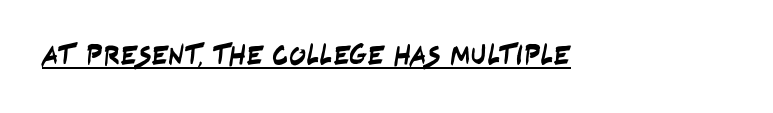
The image shows 28 px condensed sans-serif type; set normal letter spacing, underlined; low stroke contrast and a large x-height.
